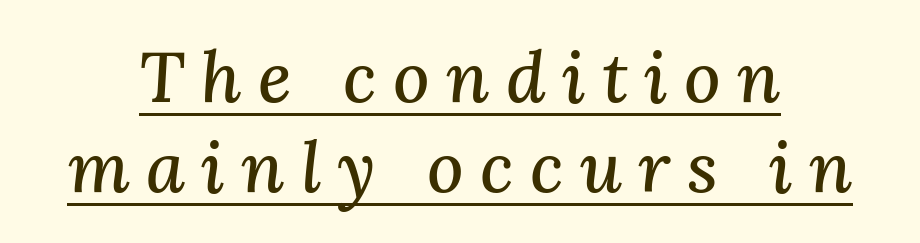
The horizontal fit of the characters is loose and conspicuously gappy. Baseline-to-baseline distance is the conventional proportion of letter height. This rendering features underlined lettering. Serif or sans? Serif — the stroke terminals have little feet.
